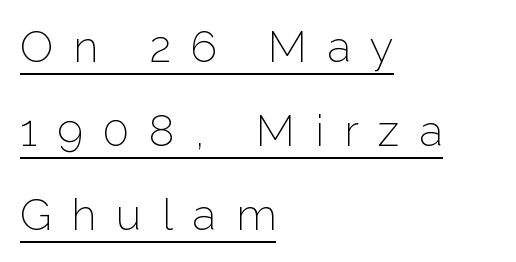
{"serif": "no", "italic": "no", "bold": "no", "weight": "light", "width": "normal", "stroke_contrast": "low", "x_height": "medium", "monospaced": "no", "underline": "yes", "align": "left", "line_spacing": "loose", "line_spacing_ratio": 1.91, "letter_spacing": "wide", "letter_spacing_em": 0.45, "glyph_px": 44}
